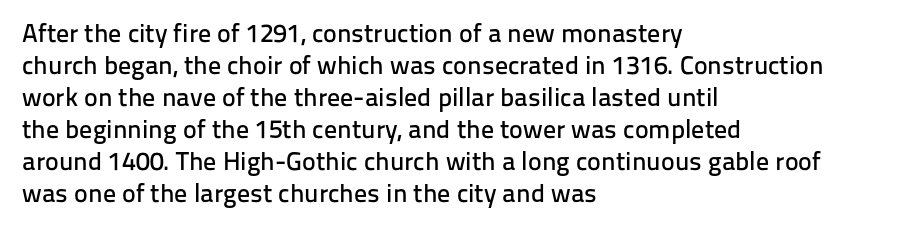
Standard letterfit; no display-style spreading of the glyphs. The string is rendered with underlining switched off. Compared with a centered layout, this one pins lines to the left instead. Vertical strokes here are truly vertical.
